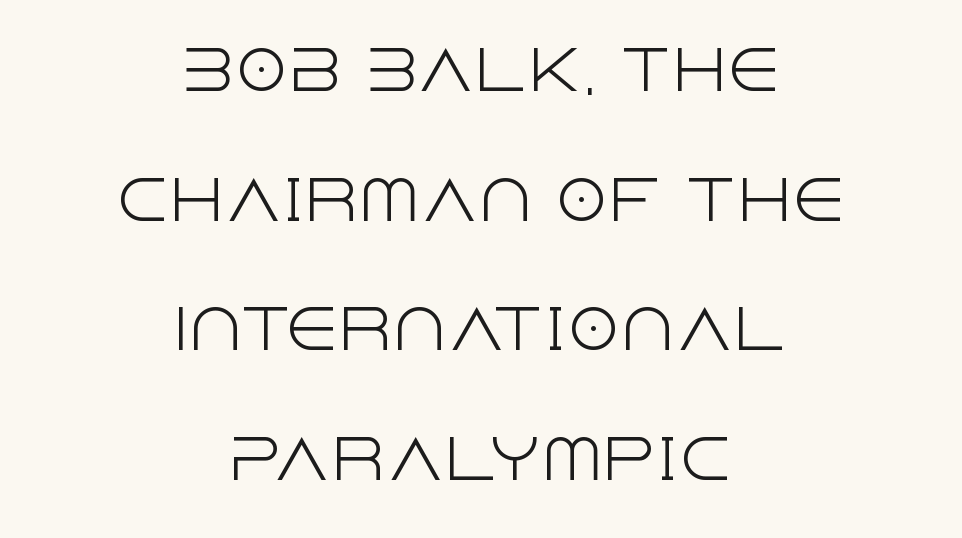
{"serif": "no", "italic": "no", "bold": "no", "weight": "light", "width": "normal", "x_height": "large", "monospaced": "no", "underline": "no", "align": "center", "line_spacing": "loose", "line_spacing_ratio": 2.4, "letter_spacing": "normal", "letter_spacing_em": 0.0, "glyph_px": 54}
